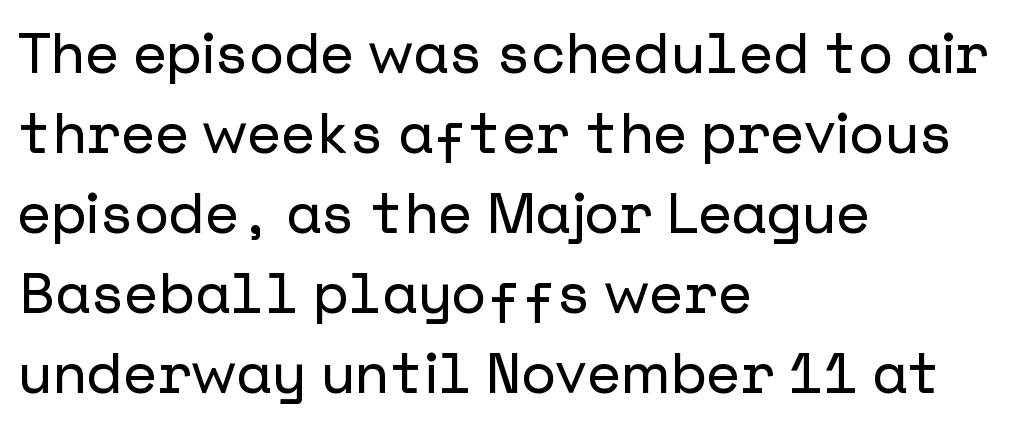
The image shows 56 px sans-serif type, upright; set left-aligned, normal line spacing (1.43x), normal letter spacing, not underlined; low stroke contrast and a medium x-height.
